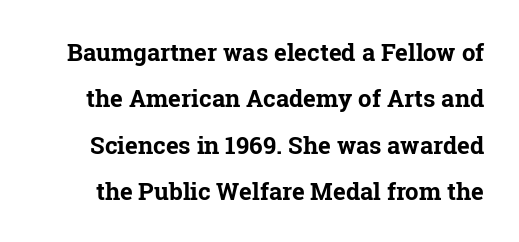
{"italic": "no", "bold": "yes", "underline": "no", "line_spacing": "loose", "line_spacing_ratio": 1.93, "letter_spacing": "normal", "letter_spacing_em": 0.0, "glyph_px": 24}
